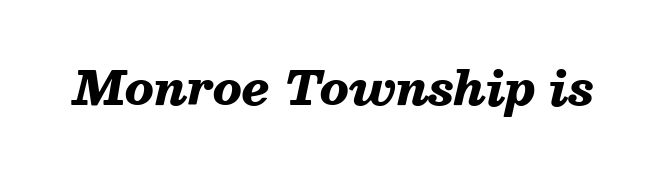
A dark, heavy texture on the line: the type is bold. Type without underlining. Each letter keeps its own natural width here, so spacing adapts to shape. Observe the ordinary spacing: letters are neighbours, not strangers. Every character sits at an angle, as italics do.
